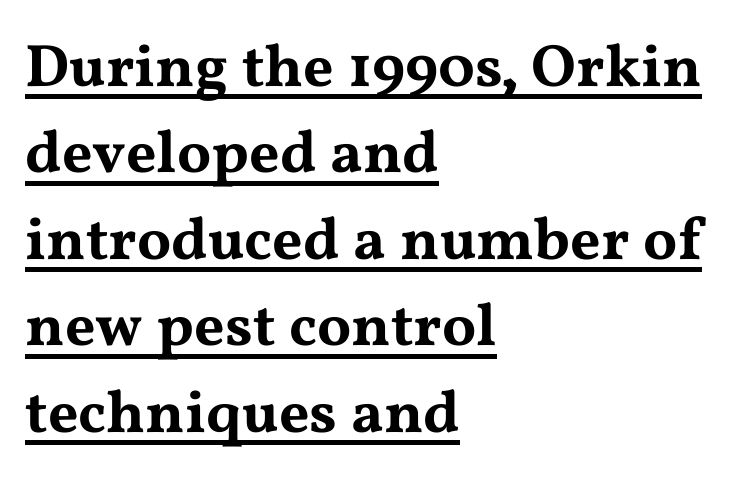
The image shows 60 px wide serif type, upright; set left-aligned, normal line spacing (1.44x), normal letter spacing, underlined; medium stroke contrast and a medium x-height.
